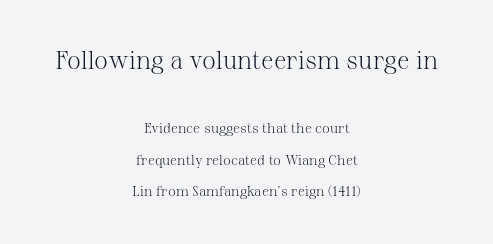
{"italic": "no", "bold": "no", "underline": "no", "align": "center", "line_spacing": "loose", "line_spacing_ratio": 2.22, "letter_spacing": "normal", "letter_spacing_em": 0.0, "larger_block": "first", "size_ratio": 1.79, "glyph_px": 25}
